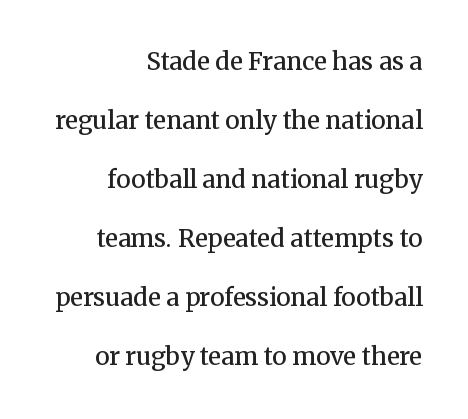
{"italic": "no", "bold": "semi", "underline": "no", "align": "right", "line_spacing": "loose", "line_spacing_ratio": 2.46, "letter_spacing": "normal", "letter_spacing_em": 0.0, "glyph_px": 24}
